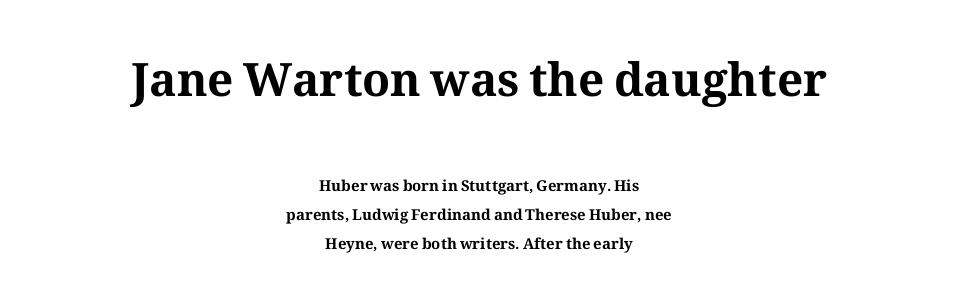
{"serif": "yes", "italic": "no", "bold": "yes", "weight": "bold", "width": "normal", "stroke_contrast": "medium", "x_height": "medium", "monospaced": "no", "underline": "no", "align": "center", "line_spacing": "loose", "line_spacing_ratio": 1.94, "letter_spacing": "normal", "letter_spacing_em": 0.0, "larger_block": "first", "size_ratio": 3.07, "glyph_px": 46}
